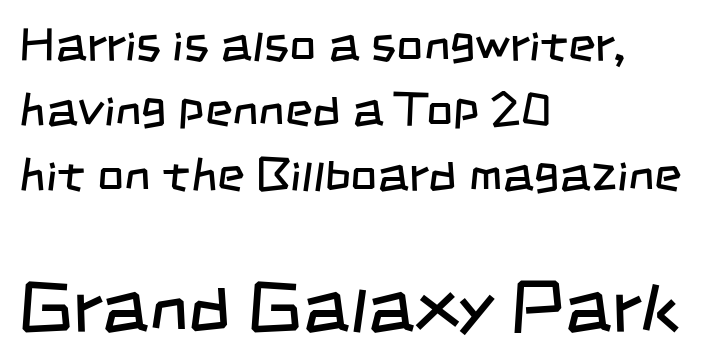
{"serif": "no", "bold": "no", "weight": "regular", "width": "condensed", "stroke_contrast": "low", "x_height": "large", "monospaced": "no", "underline": "no", "align": "left", "line_spacing": "normal", "line_spacing_ratio": 1.38, "letter_spacing": "normal", "letter_spacing_em": 0.0, "larger_block": "second", "size_ratio": 1.49, "glyph_px": 70}
